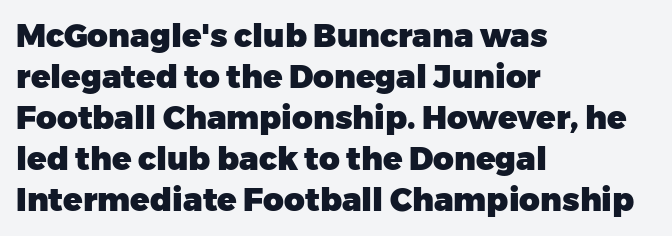
Q: Is the text bold? A: Yes.
Q: Is the text italic (slanted)? A: No, it is upright.
Q: Is the typeface a serif or a sans-serif typeface? A: Sans-serif.
Q: Is the text underlined? A: No.
Q: How is the paragraph aligned? A: Left-aligned.
Q: Is the spacing between letters normal or unusually wide? A: Normal.
Q: Is the spacing between lines tight, normal or loose? A: Normal.
Q: Width (condensed, normal, or wide)? A: Normal.
Q: Stroke contrast? A: Low.
Q: x-height? A: Medium.
Q: Monospaced? A: No.
